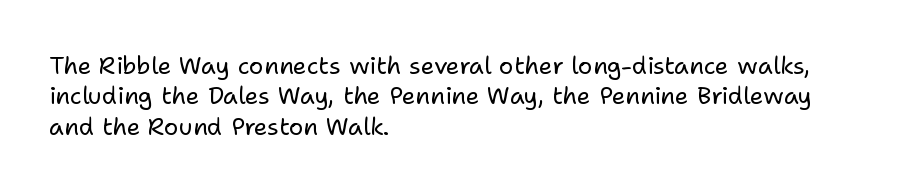
The type sits square on the baseline with zero lean. Only glyphs here, with clear space below each row. This sample is left-justified, so line endings fall wherever the words run out. Nothing unusual about the tracking: characters are spaced as the font intends. No extra ink here — the face is not bold.
